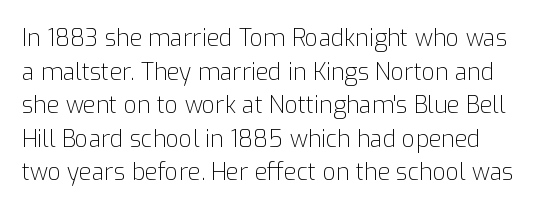
The image shows 23 px text type, upright; set normal line spacing (1.46x), normal letter spacing, not underlined.
